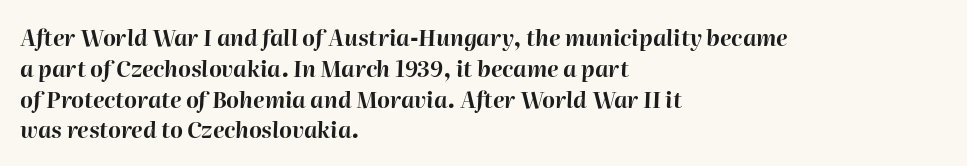
{"italic": "yes", "lean": "right", "slant_degrees": 2, "bold": "yes", "underline": "no", "align": "left", "line_spacing": "normal", "line_spacing_ratio": 1.4, "letter_spacing": "normal", "letter_spacing_em": 0.0, "glyph_px": 22}
